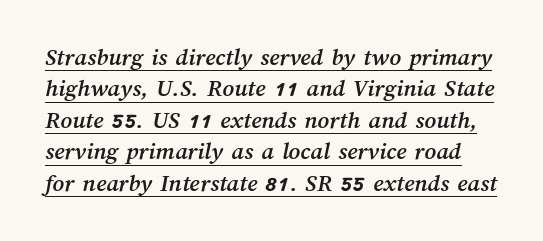
{"underline": "yes", "line_spacing": "normal", "line_spacing_ratio": 1.26, "letter_spacing": "normal", "letter_spacing_em": 0.0, "glyph_px": 25}
